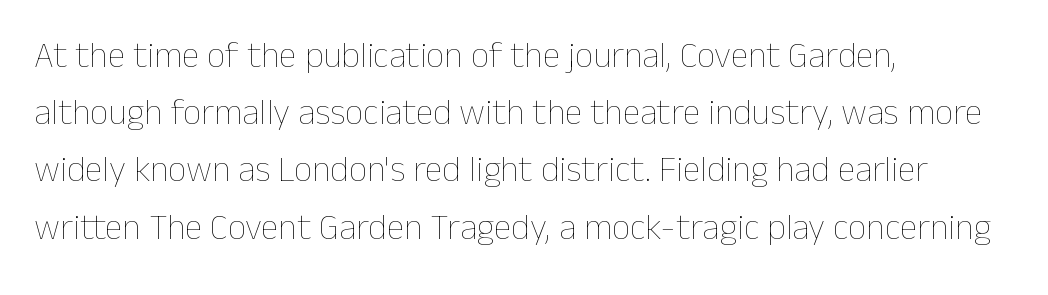
{"italic": "no", "bold": "no", "weight": "thin", "width": "normal", "stroke_contrast": "low", "x_height": "medium", "monospaced": "no", "underline": "no", "align": "left", "line_spacing": "normal", "line_spacing_ratio": 1.59, "letter_spacing": "normal", "letter_spacing_em": 0.0, "glyph_px": 36}
